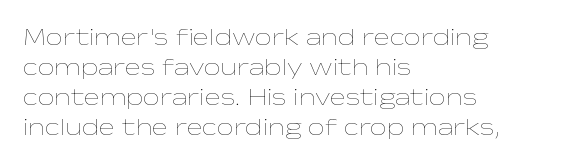
Honestly, there is no underline to notice here at all. The font's upright variant was chosen for this text. Horizontally, the lines are justified to the leading edge only. Bold? No — there's no thickening of the strokes.
